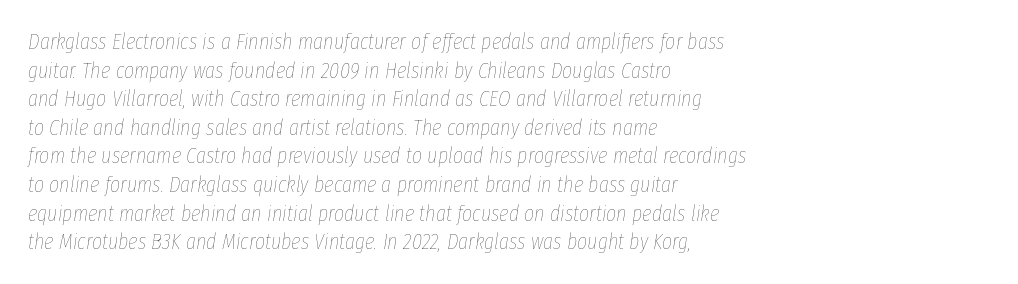
Is this a heavy cut? Hardly; it is regular or lighter. Bare-footed words on every line. Style check: oblique. Leading matches the norm, producing a regular column. Observe the ordinary spacing: letters are neighbours, not strangers.
